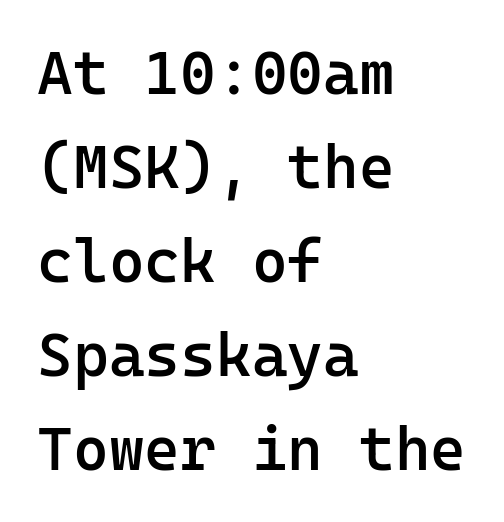
The image shows 61 px semibold sans-serif type, upright, monospaced; set left-aligned, normal line spacing (1.54x), normal letter spacing, not underlined; low stroke contrast and a medium x-height.
